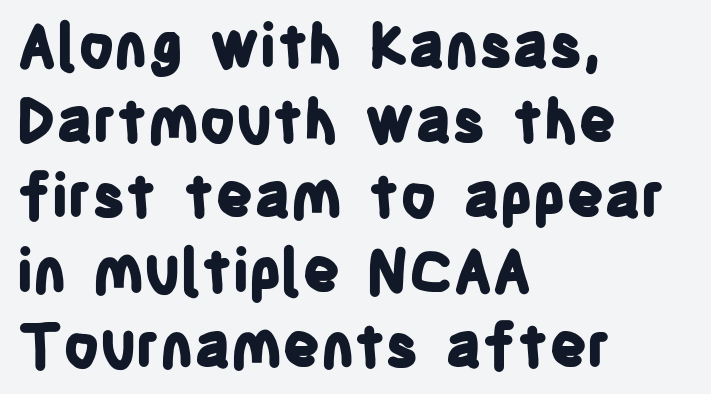
{"serif": "no", "italic": "no", "bold": "yes", "weight": "bold", "width": "condensed", "stroke_contrast": "low", "x_height": "large", "monospaced": "no", "underline": "no", "align": "left", "line_spacing": "normal", "line_spacing_ratio": 1.27, "letter_spacing": "normal", "letter_spacing_em": 0.0, "glyph_px": 59}
